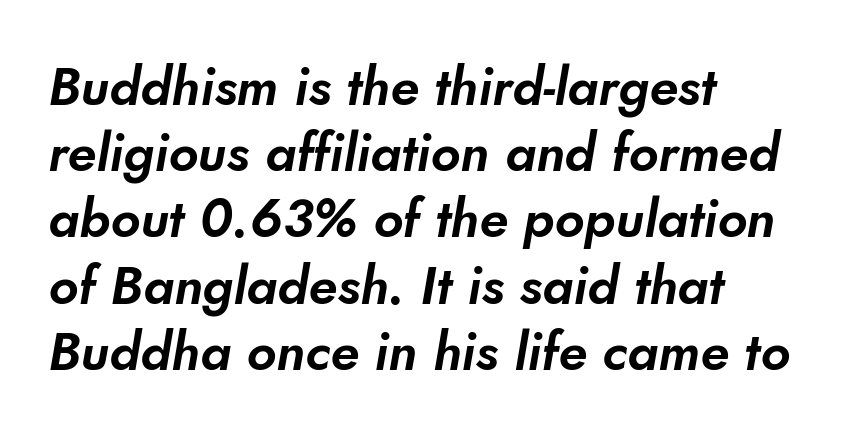
Look at the bottom of the vertical strokes: they stop flat, with no serifs. Think of a printed novel: that variable character pitch is what you see here. The line texture is even and compact thanks to regular tracking. The rendering uses a moderate line-height, typical for paragraphs. Rule under the text: the space is simply empty. The ragged edge is on the right, which tells us the setting is flush left.
